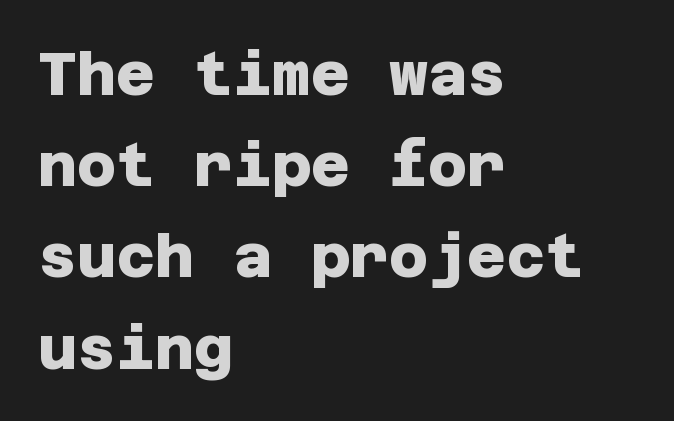
Q: Is the text bold? A: Yes.
Q: Is the typeface a serif or a sans-serif typeface? A: Sans-serif.
Q: Is the text underlined? A: No.
Q: How is the paragraph aligned? A: Left-aligned.
Q: Is the spacing between letters normal or unusually wide? A: Normal.
Q: Is the spacing between lines tight, normal or loose? A: Normal.
Q: Width (condensed, normal, or wide)? A: Normal.
Q: Stroke contrast? A: Low.
Q: x-height? A: Large.
